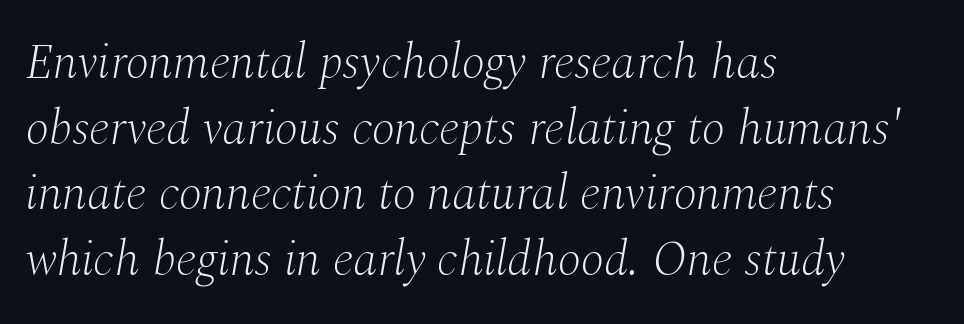
Q: Is the text bold? A: No.
Q: Is the text italic (slanted)? A: Yes, it leans right by about 10 degrees.
Q: Is the typeface a serif or a sans-serif typeface? A: Serif.
Q: Is the text underlined? A: No.
Q: How is the paragraph aligned? A: Left-aligned.
Q: Is the spacing between letters normal or unusually wide? A: Normal.
Q: Is the spacing between lines tight, normal or loose? A: Normal.
Q: Width (condensed, normal, or wide)? A: Normal.
Q: Stroke contrast? A: Medium.
Q: x-height? A: Medium.
Q: Monospaced? A: No.
